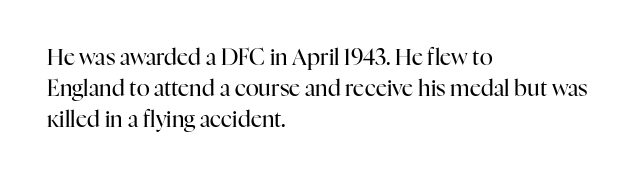
Summary of vertical rhythm: regular, with standard interline spacing. Short note: letters normally spaced. The font's upright variant was chosen for this text. Casual observation: everything's shoved over to the left.
